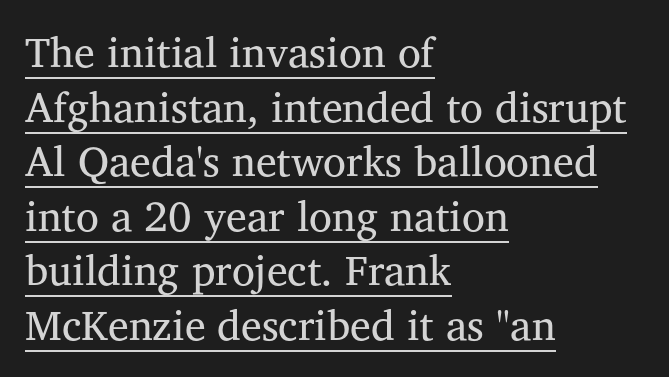
The image shows 42 px regular-weight serif type, upright; set left-aligned, normal line spacing (1.3x), normal letter spacing, underlined; medium stroke contrast and a medium x-height.
